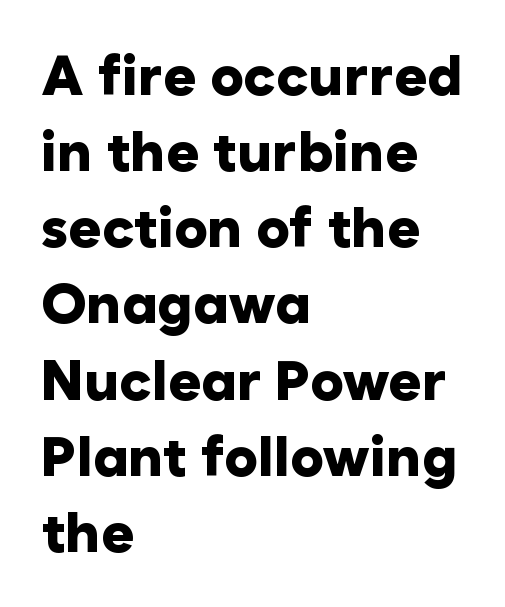
{"serif": "no", "italic": "no", "bold": "yes", "weight": "heavy", "width": "normal", "stroke_contrast": "low", "x_height": "medium", "monospaced": "no", "underline": "no", "align": "left", "line_spacing": "normal", "line_spacing_ratio": 1.36, "letter_spacing": "normal", "letter_spacing_em": 0.0, "glyph_px": 56}
